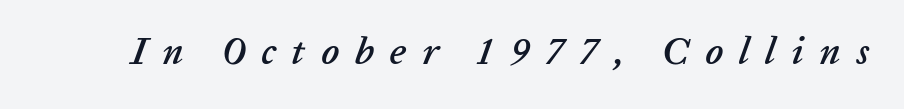
Q: Is the text italic (slanted)? A: Yes, it leans right by about 20 degrees.
Q: Is the text underlined? A: No.
Q: Is the spacing between letters normal or unusually wide? A: Unusually wide.
Q: Width (condensed, normal, or wide)? A: Normal.
Q: Stroke contrast? A: Low.
Q: x-height? A: Medium.
Q: Monospaced? A: No.
